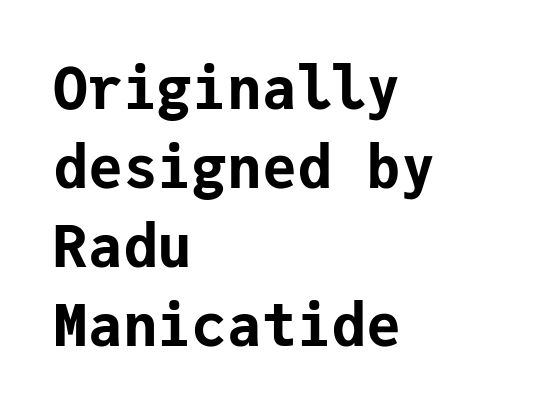
{"serif": "no", "italic": "no", "bold": "yes", "weight": "bold", "width": "normal", "stroke_contrast": "low", "x_height": "medium", "monospaced": "yes", "underline": "no", "align": "left", "line_spacing": "normal", "line_spacing_ratio": 1.36, "letter_spacing": "normal", "letter_spacing_em": 0.0, "glyph_px": 58}
